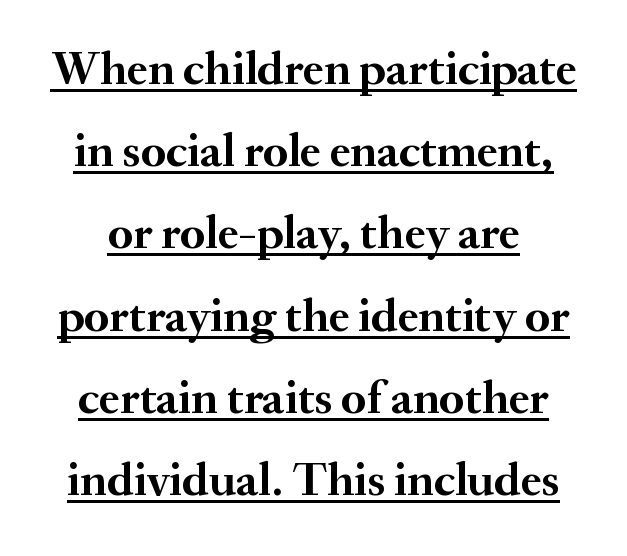
{"serif": "yes", "italic": "no", "bold": "yes", "weight": "semibold", "width": "normal", "stroke_contrast": "medium", "x_height": "small", "monospaced": "no", "underline": "yes", "line_spacing_ratio": 1.75, "letter_spacing": "normal", "letter_spacing_em": 0.0, "glyph_px": 47}
